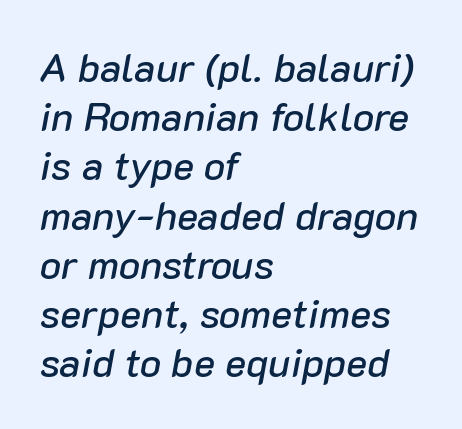
Would a proofreader flag this as italicized? Yes. Leftover space on each line is placed entirely after the last word. Nobody drew a line under any word here. You could call the tracking neutral — neither tight nor loose.
